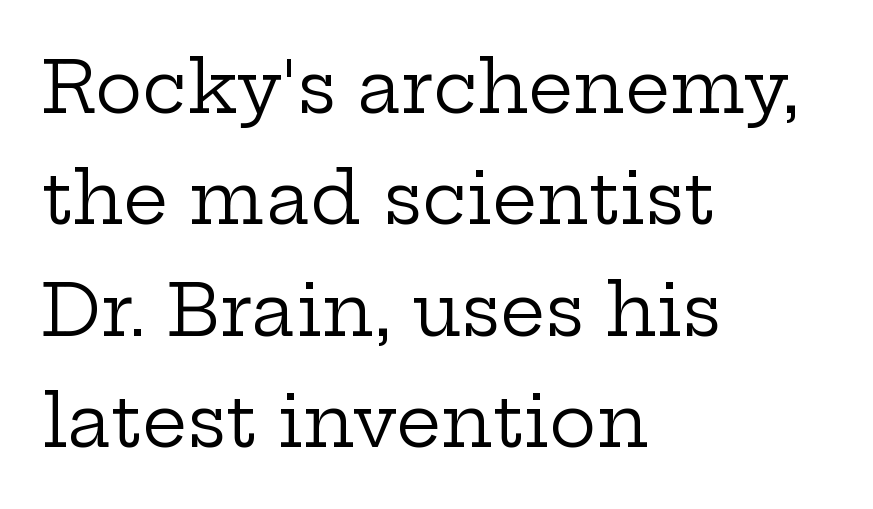
The image shows 71 px regular-weight, wide serif type, upright; set left-aligned, normal line spacing (1.57x), normal letter spacing, not underlined; low stroke contrast and a medium x-height.
